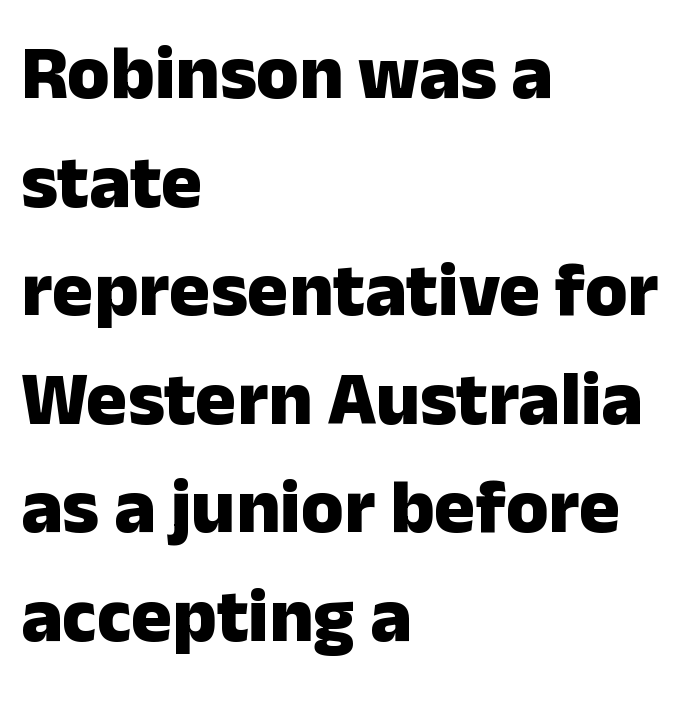
{"serif": "no", "italic": "no", "bold": "yes", "weight": "heavy", "width": "normal", "stroke_contrast": "low", "x_height": "medium", "monospaced": "no", "underline": "no", "align": "left", "line_spacing": "normal", "line_spacing_ratio": 1.41, "letter_spacing": "normal", "letter_spacing_em": 0.0, "glyph_px": 77}
